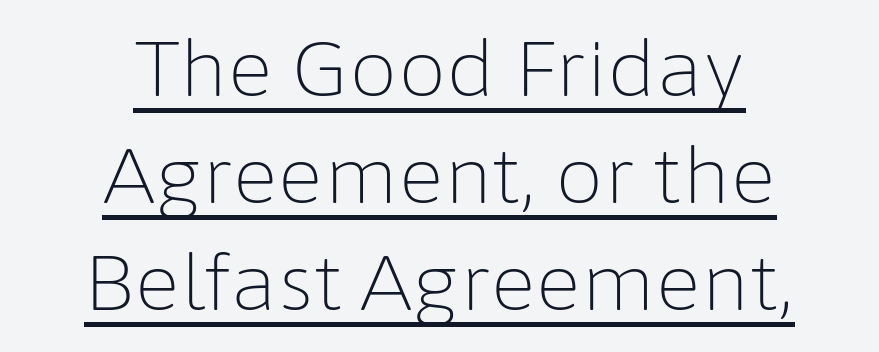
{"serif": "no", "italic": "no", "bold": "no", "weight": "light", "width": "normal", "stroke_contrast": "low", "x_height": "medium", "monospaced": "no", "underline": "yes", "align": "center", "line_spacing": "normal", "line_spacing_ratio": 1.39, "letter_spacing": "normal", "letter_spacing_em": 0.0, "glyph_px": 77}
